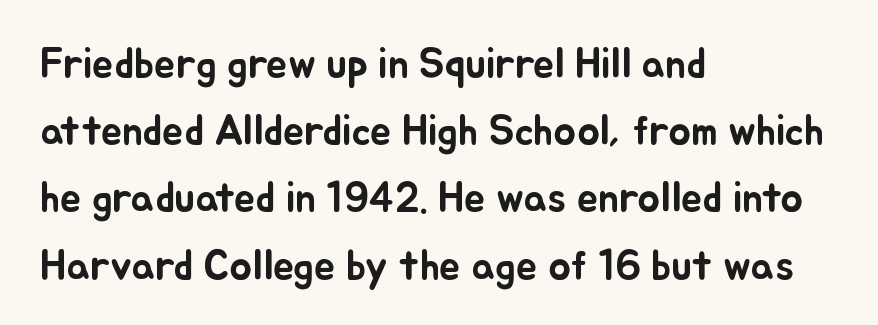
{"italic": "no", "width": "normal", "stroke_contrast": "low", "x_height": "small", "monospaced": "no", "underline": "no", "align": "left", "line_spacing": "normal", "line_spacing_ratio": 1.6, "letter_spacing": "normal", "letter_spacing_em": 0.0, "glyph_px": 42}
